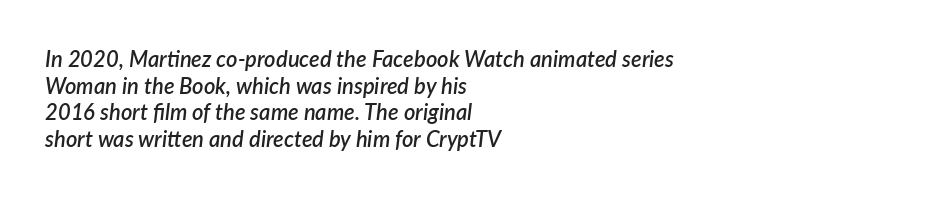
Q: Is the text bold? A: Semi-bold.
Q: Is the text italic (slanted)? A: Yes, it leans right by about 7 degrees.
Q: Is the text underlined? A: No.
Q: How is the paragraph aligned? A: Left-aligned.
Q: Is the spacing between letters normal or unusually wide? A: Normal.
